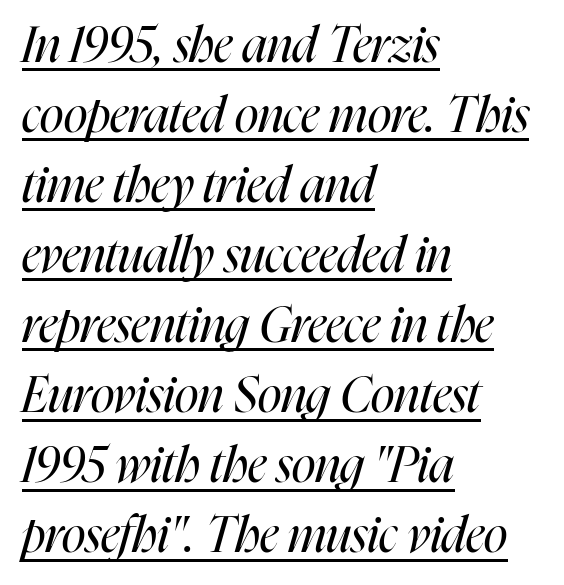
{"italic": "yes", "lean": "right", "slant_degrees": 16, "bold": "no", "weight": "regular", "width": "condensed", "stroke_contrast": "high", "x_height": "medium", "monospaced": "no", "underline": "yes", "align": "left", "line_spacing": "normal", "line_spacing_ratio": 1.43, "letter_spacing": "normal", "letter_spacing_em": 0.0, "glyph_px": 49}
